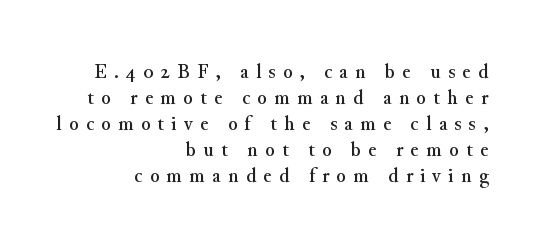
{"italic": "no", "underline": "no", "align": "right", "line_spacing_ratio": 1.18, "letter_spacing": "wide", "letter_spacing_em": 0.33, "glyph_px": 22}
